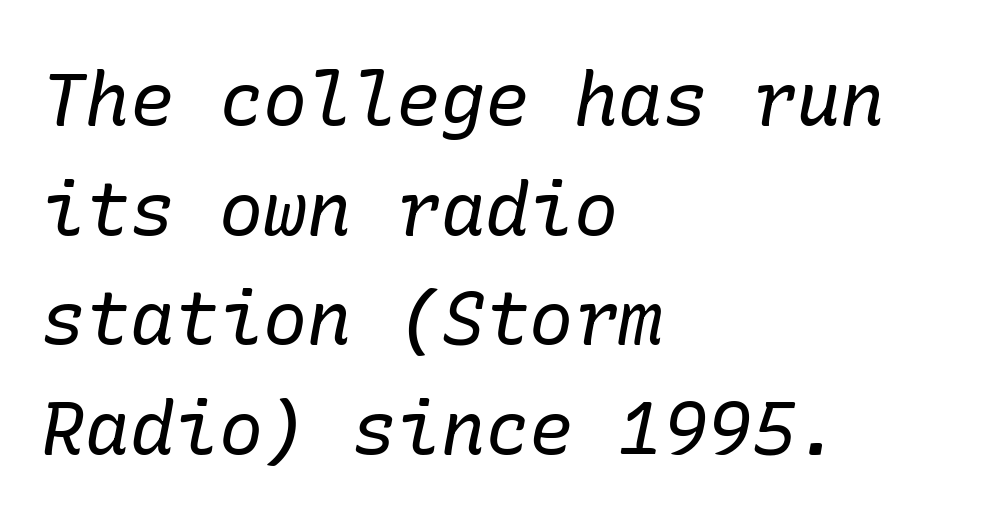
The image shows 74 px regular-weight type, italic (leaning right); set left-aligned, normal line spacing (1.48x), normal letter spacing, not underlined; low stroke contrast and a medium x-height.
